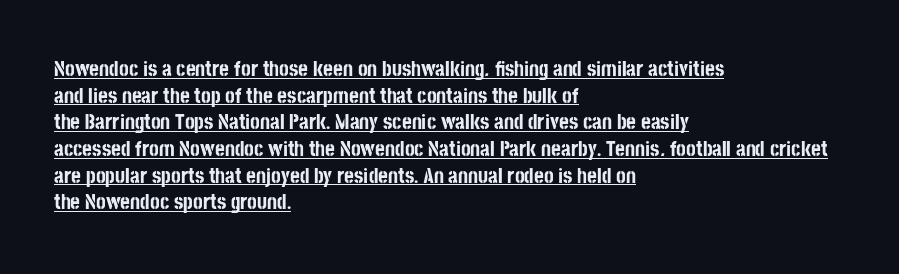
The image shows 21 px bold type, upright; set left-aligned, normal line spacing (1.27x), normal letter spacing, underlined.
